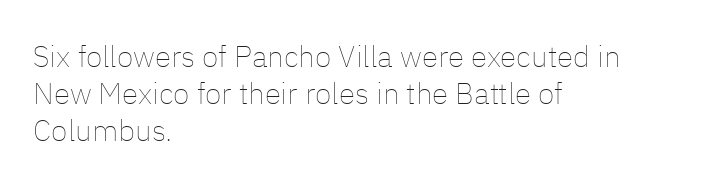
The image shows 30 px thin type, upright; set left-aligned, line spacing 1.24x, normal letter spacing, not underlined; low stroke contrast and a medium x-height.
